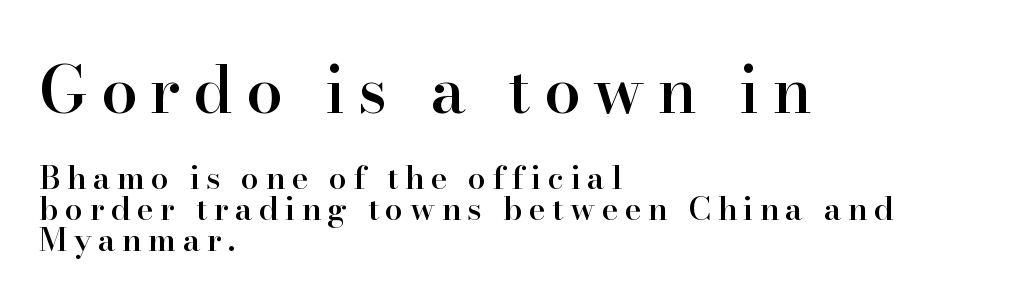
Q: Is the text bold? A: Semi-bold.
Q: Is the text italic (slanted)? A: No, it is upright.
Q: Is the typeface a serif or a sans-serif typeface? A: Serif.
Q: Is the text underlined? A: No.
Q: How is the paragraph aligned? A: Left-aligned.
Q: Is the spacing between letters normal or unusually wide? A: Unusually wide.
Q: Is the spacing between lines tight, normal or loose? A: Tight.
Q: Which block of text is set in a larger size, the first (top) or the second (bottom)? A: The first (top) one.
Q: Width (condensed, normal, or wide)? A: Normal.
Q: Stroke contrast? A: High.
Q: x-height? A: Small.
Q: Monospaced? A: No.
